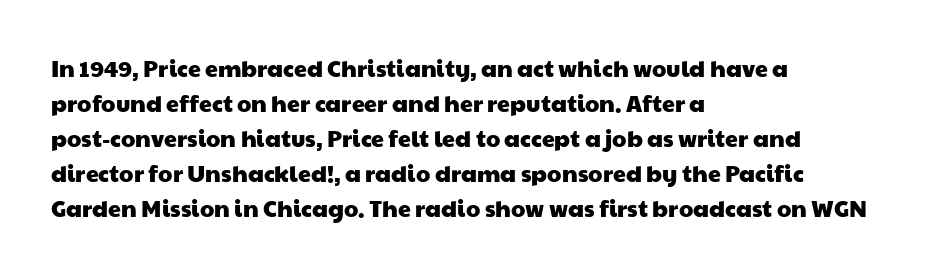
The image shows 23 px text type; set left-aligned, normal line spacing (1.52x), normal letter spacing, not underlined.
